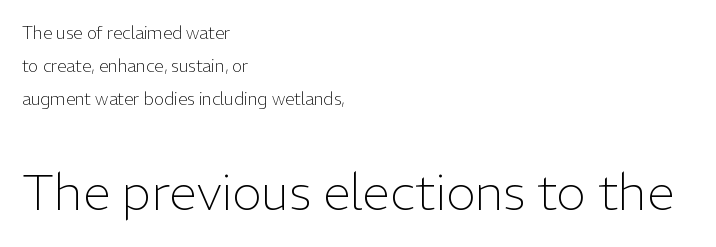
Q: Is the text bold? A: No.
Q: Is the text italic (slanted)? A: No, it is upright.
Q: Is the typeface a serif or a sans-serif typeface? A: Sans-serif.
Q: Is the text underlined? A: No.
Q: How is the paragraph aligned? A: Left-aligned.
Q: Is the spacing between letters normal or unusually wide? A: Normal.
Q: Is the spacing between lines tight, normal or loose? A: Loose.
Q: Which block of text is set in a larger size, the first (top) or the second (bottom)? A: The second (bottom) one.
Q: Width (condensed, normal, or wide)? A: Normal.
Q: Stroke contrast? A: Low.
Q: x-height? A: Medium.
Q: Monospaced? A: No.
